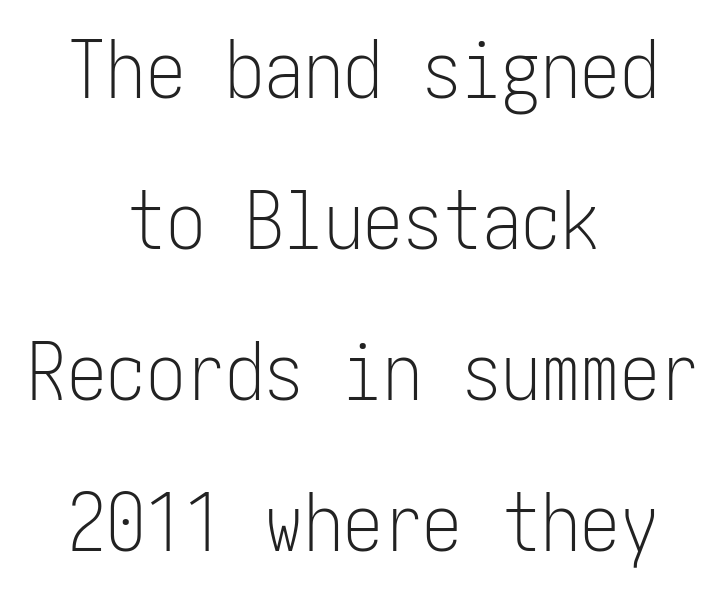
{"serif": "no", "italic": "no", "bold": "no", "weight": "light", "width": "condensed", "stroke_contrast": "low", "x_height": "medium", "underline": "no", "align": "center", "line_spacing": "loose", "line_spacing_ratio": 1.91, "letter_spacing": "normal", "letter_spacing_em": 0.0, "glyph_px": 79}
